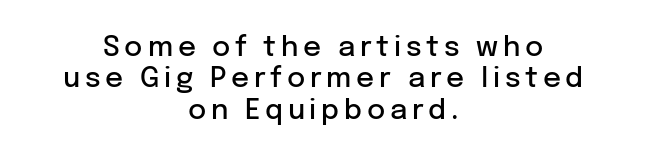
Emphasis by weight is partial: semibold. Do the characters align in a grid? No, the font is proportional. These lines were composed using upright roman letters. The space beneath each line is pristine and unruled. Caption: multi-line text, centered on the measure.
